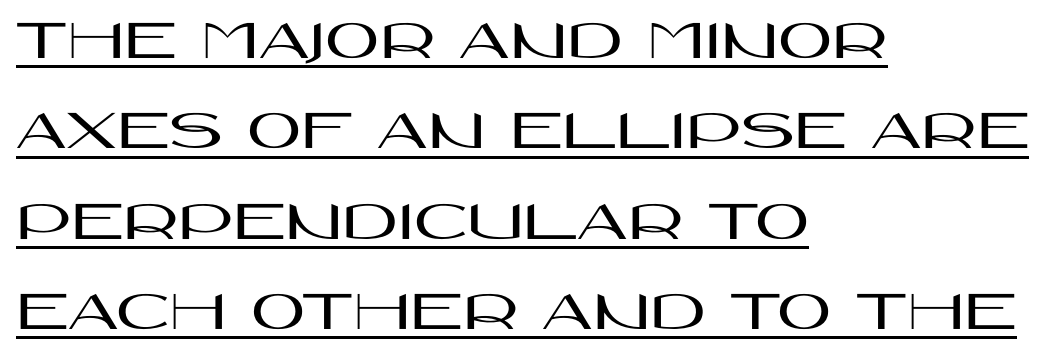
The passage is arranged the way most books set body copy — flush left. Nope, no serifs anywhere on these letters. A rule runs beneath these lines of type. In terms of posture, this sample is upright. Notice how descenders clear the ascenders below comfortably — that's standard leading. The rendering uses natural spacing where letterforms have individual widths.
